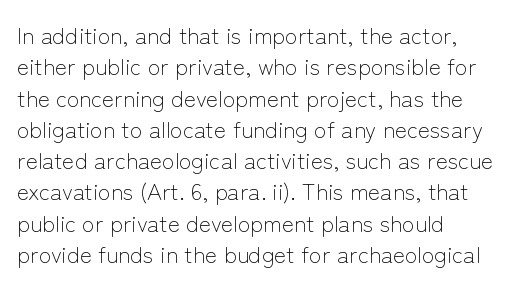
{"italic": "no", "bold": "no", "underline": "no", "align": "left", "line_spacing": "normal", "line_spacing_ratio": 1.36, "letter_spacing": "normal", "letter_spacing_em": 0.0, "glyph_px": 23}
